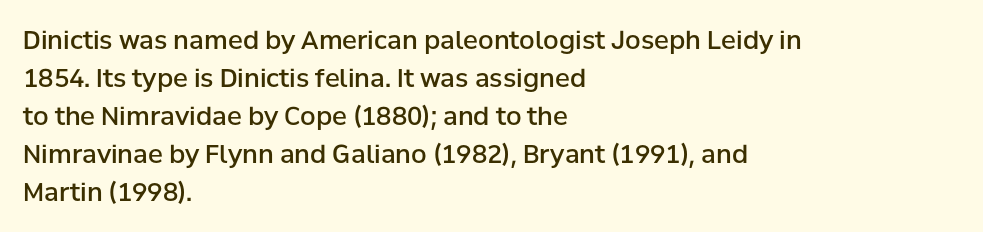
{"italic": "no", "bold": "semi", "underline": "no", "align": "left", "line_spacing": "normal", "line_spacing_ratio": 1.52, "letter_spacing": "normal", "letter_spacing_em": 0.0, "glyph_px": 25}
